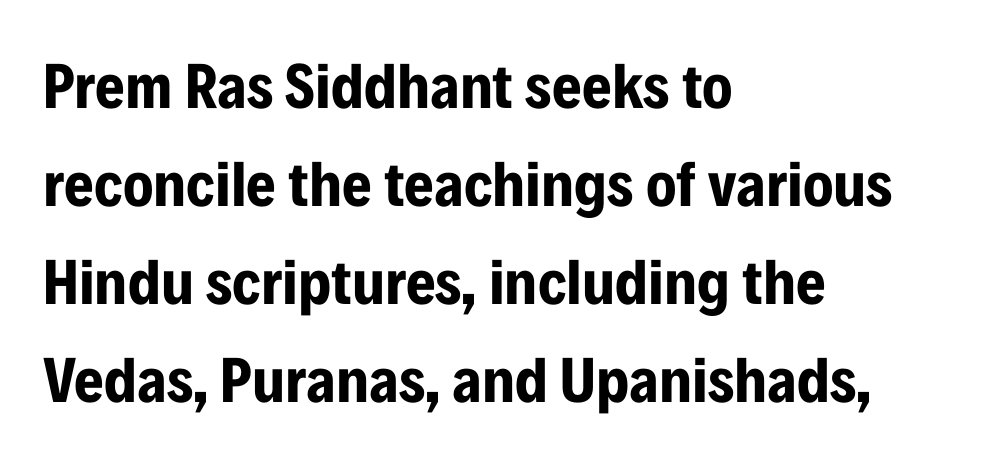
Q: Is the text bold? A: Yes.
Q: Is the text italic (slanted)? A: No, it is upright.
Q: Is the typeface a serif or a sans-serif typeface? A: Sans-serif.
Q: Is the text underlined? A: No.
Q: How is the paragraph aligned? A: Left-aligned.
Q: Is the spacing between letters normal or unusually wide? A: Normal.
Q: Is the spacing between lines tight, normal or loose? A: Normal.
Q: Width (condensed, normal, or wide)? A: Condensed.
Q: Stroke contrast? A: Low.
Q: x-height? A: Medium.
Q: Monospaced? A: No.
